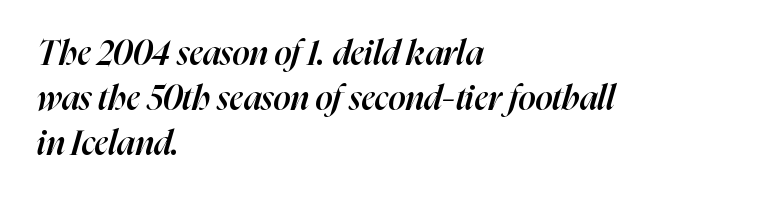
The image shows 34 px semibold type, italic (leaning right); set left-aligned, normal line spacing (1.32x), normal letter spacing, not underlined; high stroke contrast and a medium x-height.
